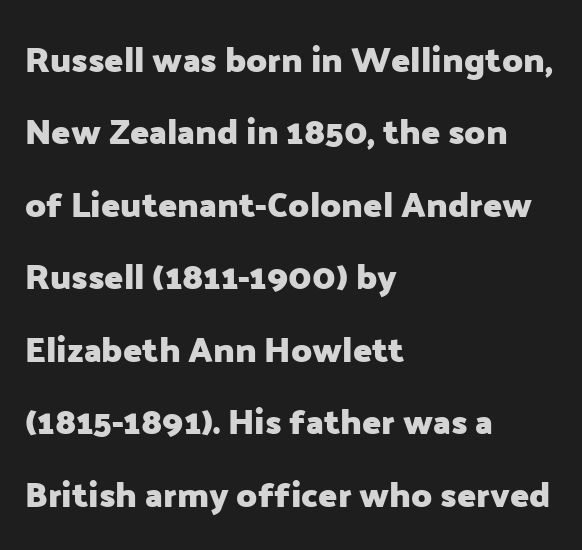
{"serif": "no", "italic": "no", "bold": "yes", "weight": "heavy", "width": "normal", "stroke_contrast": "low", "x_height": "medium", "monospaced": "no", "underline": "no", "align": "left", "line_spacing": "loose", "line_spacing_ratio": 2.07, "letter_spacing": "normal", "letter_spacing_em": 0.0, "glyph_px": 35}
